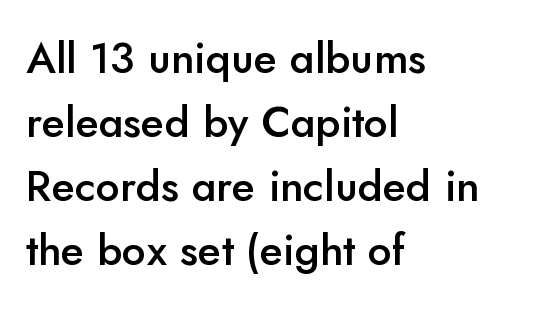
{"serif": "no", "italic": "no", "bold": "semi", "weight": "semibold", "width": "normal", "stroke_contrast": "low", "x_height": "small", "monospaced": "no", "underline": "no", "align": "left", "line_spacing": "normal", "line_spacing_ratio": 1.49, "letter_spacing": "normal", "letter_spacing_em": 0.0, "glyph_px": 43}
